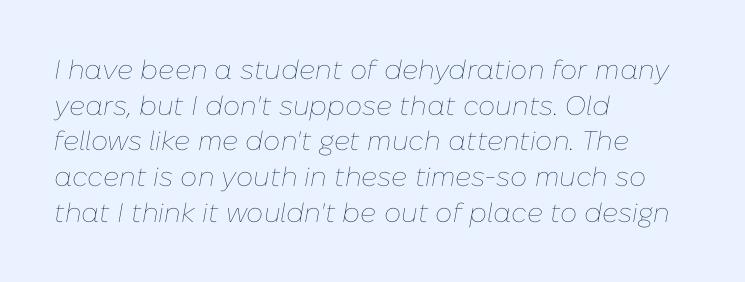
The image shows 27 px text type, italic (leaning right); set left-aligned, normal line spacing (1.32x), normal letter spacing, not underlined.
